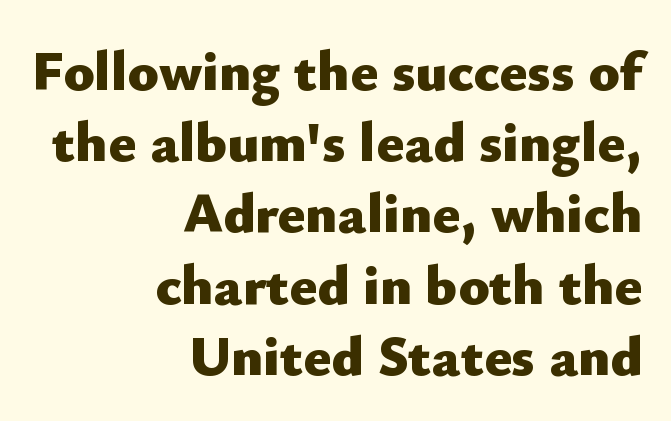
The image shows 57 px heavy sans-serif type, upright; set right-aligned, normal line spacing (1.25x), normal letter spacing, not underlined; low stroke contrast and a small x-height.
